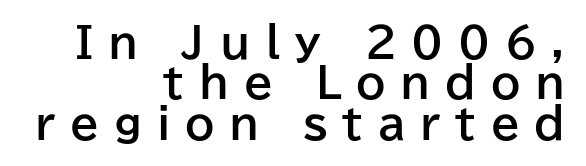
Rule under the text: the space is simply empty. Compared with typical body copy, the letter spacing here is much looser. Ordinary non-slanted type is in use. Reading down the block, your eye finds every line finishing at a fixed right position. Think of a printed novel: that variable character pitch is what you see here. Plenty of ink on the page — the face is bold.
